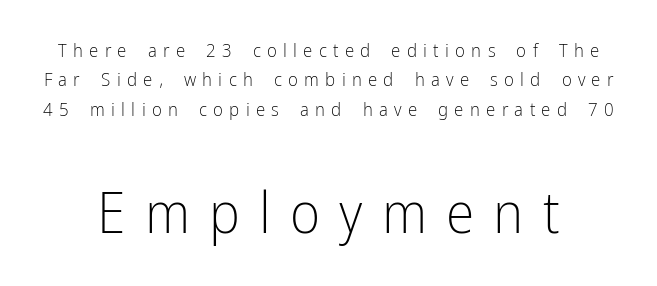
This sample uses a sans-serif face. Here the designer chose a conventional face with non-uniform glyph widths. These lines have a slow, spaced-out rhythm from letter to letter. Beneath every word, the page is bare.
